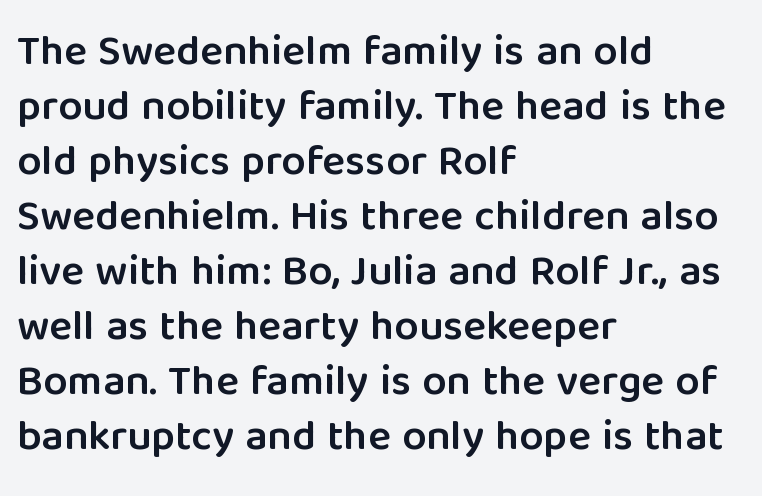
The image shows 43 px semibold sans-serif type, upright; set left-aligned, normal line spacing (1.28x), normal letter spacing, not underlined; low stroke contrast and a medium x-height.
